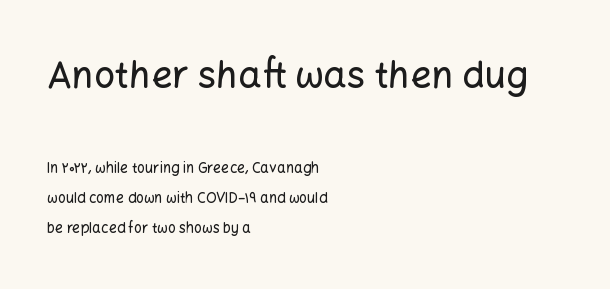
{"serif": "no", "italic": "no", "width": "normal", "stroke_contrast": "low", "x_height": "medium", "monospaced": "no", "underline": "no", "align": "left", "line_spacing": "loose", "line_spacing_ratio": 2.15, "letter_spacing": "normal", "letter_spacing_em": 0.0, "larger_block": "first", "size_ratio": 2.64, "glyph_px": 37}
